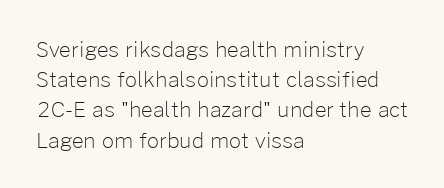
The image shows 21 px text type, upright; set left-aligned, normal line spacing (1.44x), normal letter spacing, not underlined.
